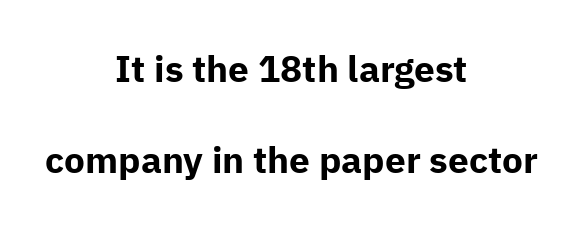
The image shows 37 px bold sans-serif type, upright; set centered, loose line spacing (2.47x), normal letter spacing, not underlined; low stroke contrast and a medium x-height.
